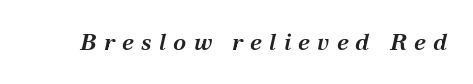
Q: Is the text bold? A: Semi-bold.
Q: Is the text italic (slanted)? A: Yes, it leans right by about 12 degrees.
Q: Is the text underlined? A: No.
Q: Is the spacing between letters normal or unusually wide? A: Unusually wide.
